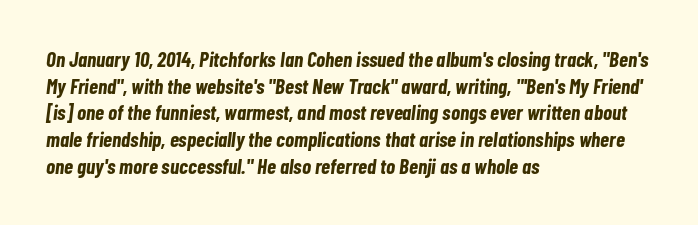
Q: Is the text bold? A: Yes.
Q: Is the text italic (slanted)? A: Yes, it leans right by about 7 degrees.
Q: Is the text underlined? A: No.
Q: How is the paragraph aligned? A: Left-aligned.
Q: Is the spacing between letters normal or unusually wide? A: Normal.
Q: Is the spacing between lines tight, normal or loose? A: Normal.
